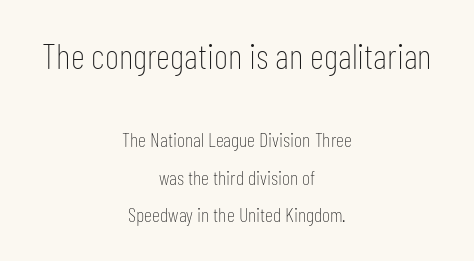
{"serif": "no", "italic": "no", "bold": "no", "weight": "thin", "width": "condensed", "stroke_contrast": "low", "x_height": "medium", "monospaced": "no", "underline": "no", "align": "center", "line_spacing_ratio": 1.87, "letter_spacing": "normal", "letter_spacing_em": 0.0, "larger_block": "first", "size_ratio": 1.75, "glyph_px": 35}
